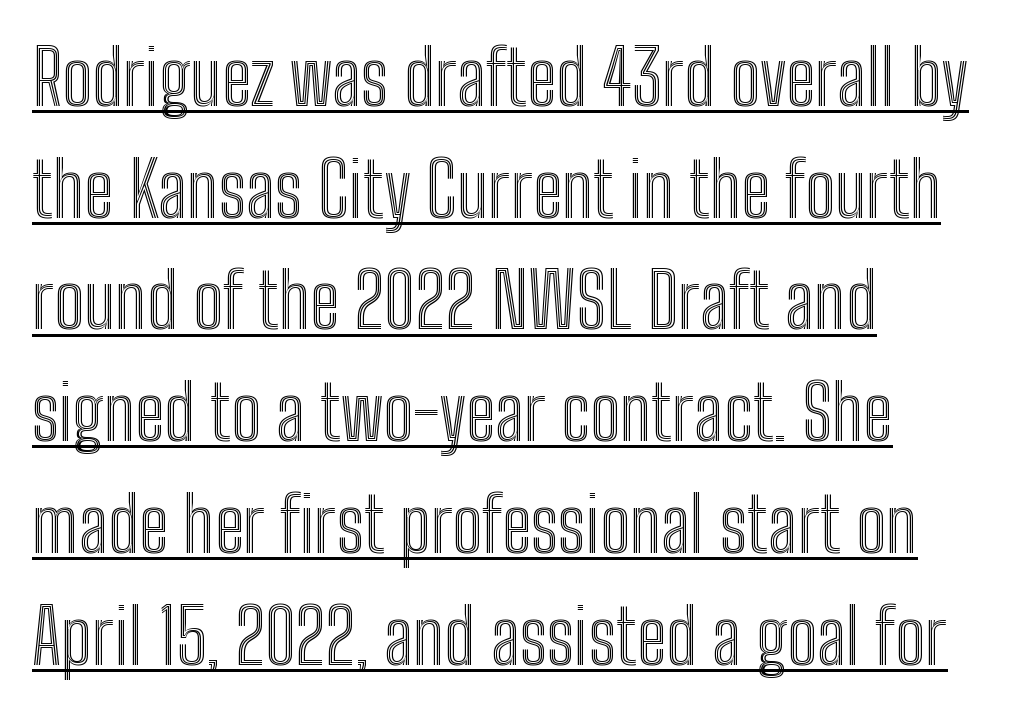
{"italic": "no", "width": "condensed", "x_height": "medium", "monospaced": "no", "underline": "yes", "align": "left", "line_spacing": "normal", "line_spacing_ratio": 1.49, "letter_spacing": "normal", "letter_spacing_em": 0.0, "glyph_px": 75}
